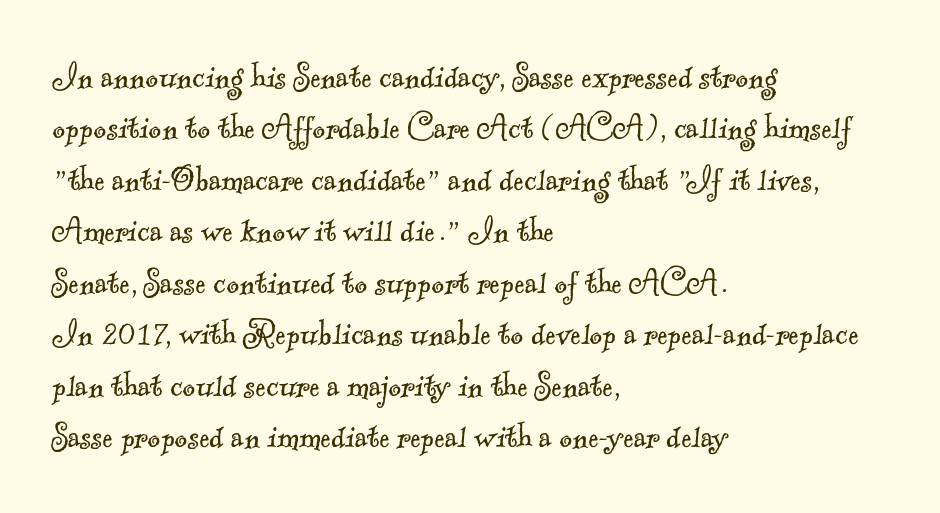
Nobody touched the tracking dial on this one. Varying glyph widths throughout — classic text-font behaviour. The type family on display is of the serif kind. The ragged edge is on the right, which tells us the setting is flush left. No letter is thick-stroked: the sample isn't bold. Nobody drew a line under any word here.
